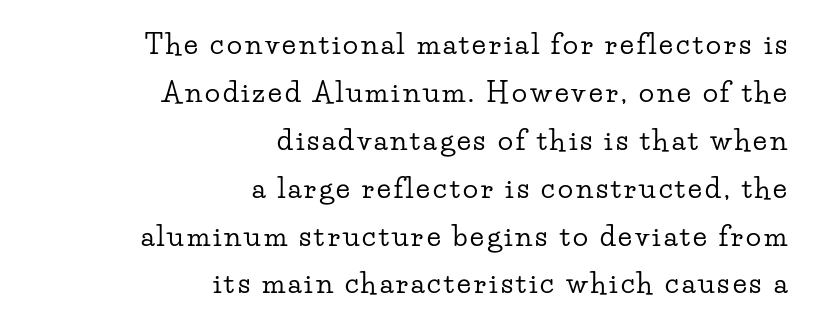
{"serif": "yes", "italic": "no", "width": "wide", "stroke_contrast": "low", "x_height": "small", "monospaced": "no", "underline": "no", "align": "right", "line_spacing_ratio": 1.71, "glyph_px": 28}
